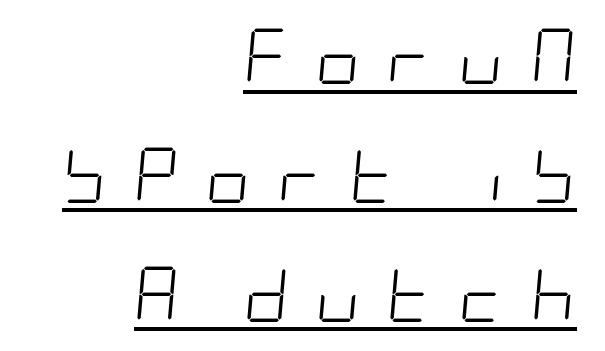
Q: Is the text bold? A: No.
Q: Is the text italic (slanted)? A: Yes, it leans right by about 5 degrees.
Q: Is the text underlined? A: Yes.
Q: How is the paragraph aligned? A: Right-aligned.
Q: Is the spacing between letters normal or unusually wide? A: Unusually wide.
Q: Is the spacing between lines tight, normal or loose? A: Loose.
Q: Width (condensed, normal, or wide)? A: Condensed.
Q: Stroke contrast? A: Low.
Q: x-height? A: Large.
